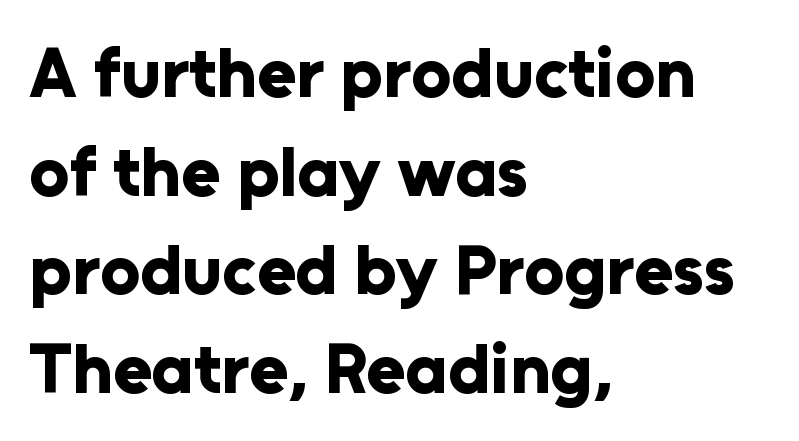
{"serif": "no", "italic": "no", "bold": "yes", "weight": "bold", "width": "normal", "stroke_contrast": "low", "x_height": "medium", "monospaced": "no", "underline": "no", "align": "left", "line_spacing": "normal", "line_spacing_ratio": 1.39, "letter_spacing": "normal", "letter_spacing_em": 0.0, "glyph_px": 71}
